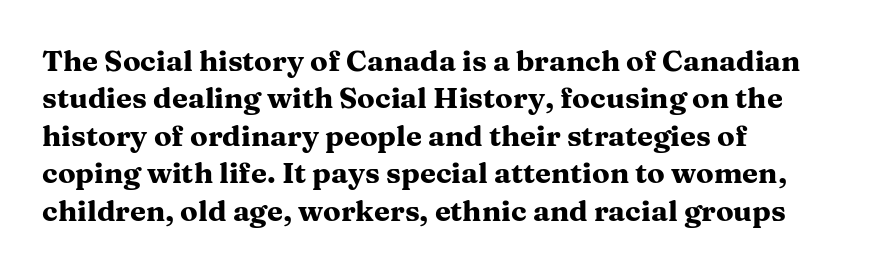
The image shows 29 px heavy, wide serif type, upright; set left-aligned, normal line spacing (1.29x), normal letter spacing, not underlined; medium stroke contrast and a medium x-height.
